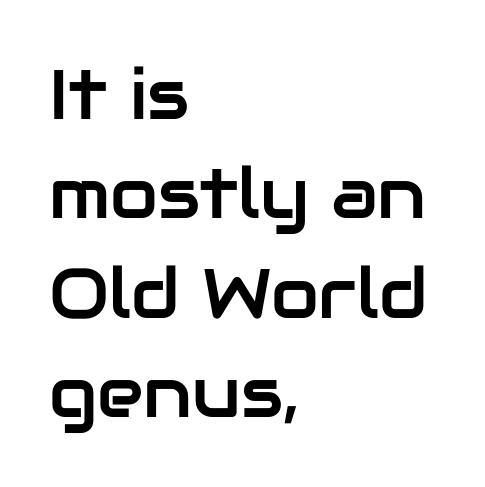
The image shows 70 px sans-serif type, upright; set left-aligned, normal line spacing (1.42x), normal letter spacing, not underlined; low stroke contrast and a medium x-height.
